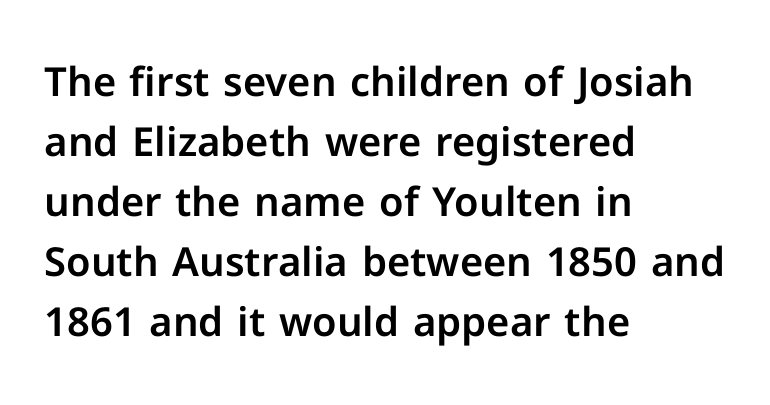
The image shows 40 px sans-serif type, upright; set left-aligned, normal line spacing (1.5x), normal letter spacing, not underlined; low stroke contrast and a medium x-height.
